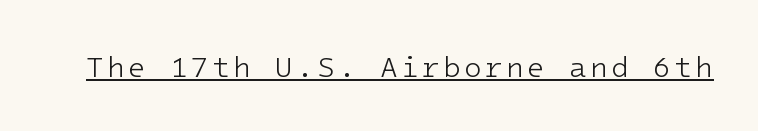
The image shows 29 px light sans-serif type, upright, monospaced; set underlined; low stroke contrast and a medium x-height.
